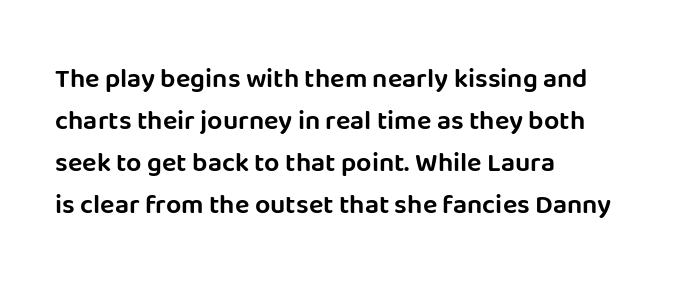
{"italic": "no", "underline": "no", "align": "left", "line_spacing": "normal", "line_spacing_ratio": 1.56, "letter_spacing": "normal", "letter_spacing_em": 0.0, "glyph_px": 27}
